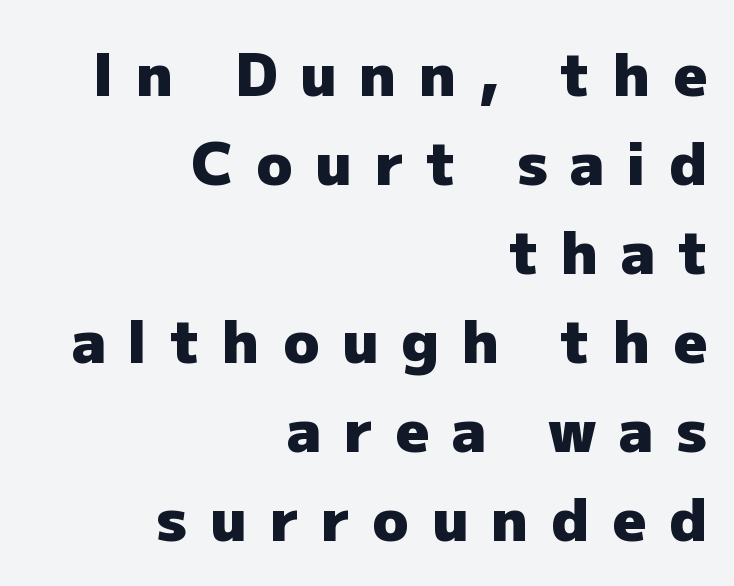
Q: Is the text bold? A: Yes.
Q: Is the text italic (slanted)? A: No, it is upright.
Q: Is the typeface a serif or a sans-serif typeface? A: Sans-serif.
Q: Is the text underlined? A: No.
Q: How is the paragraph aligned? A: Right-aligned.
Q: Is the spacing between letters normal or unusually wide? A: Unusually wide.
Q: Is the spacing between lines tight, normal or loose? A: Normal.
Q: Width (condensed, normal, or wide)? A: Normal.
Q: Stroke contrast? A: Low.
Q: x-height? A: Medium.
Q: Monospaced? A: No.
